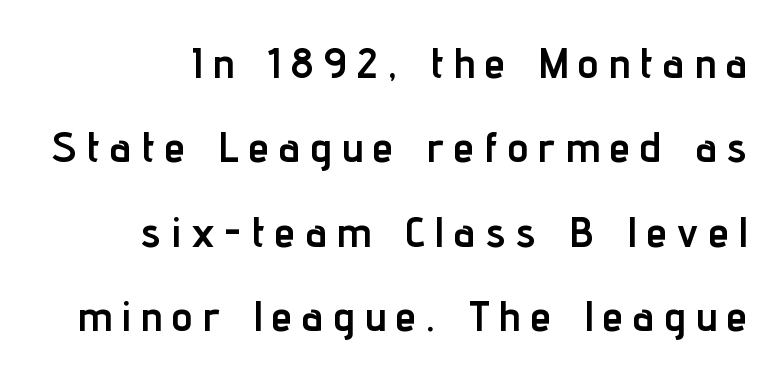
Q: Is the text bold? A: Yes.
Q: Is the text italic (slanted)? A: No, it is upright.
Q: Is the typeface a serif or a sans-serif typeface? A: Sans-serif.
Q: Is the text underlined? A: No.
Q: Is the spacing between letters normal or unusually wide? A: Unusually wide.
Q: Is the spacing between lines tight, normal or loose? A: Loose.
Q: Width (condensed, normal, or wide)? A: Condensed.
Q: Stroke contrast? A: Low.
Q: x-height? A: Medium.
Q: Monospaced? A: No.
